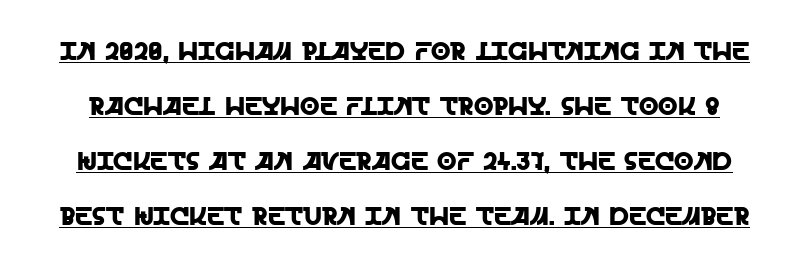
Q: Is the text italic (slanted)? A: No, it is upright.
Q: Is the text underlined? A: Yes.
Q: Is the spacing between letters normal or unusually wide? A: Normal.
Q: Is the spacing between lines tight, normal or loose? A: Loose.
